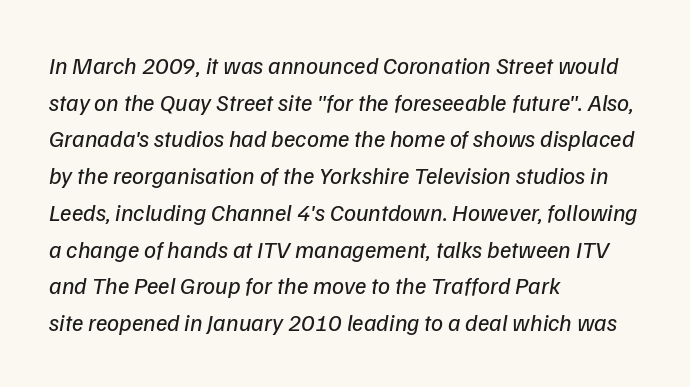
The image shows 24 px text type, italic (leaning right); set left-aligned, normal line spacing (1.53x), normal letter spacing, not underlined.
